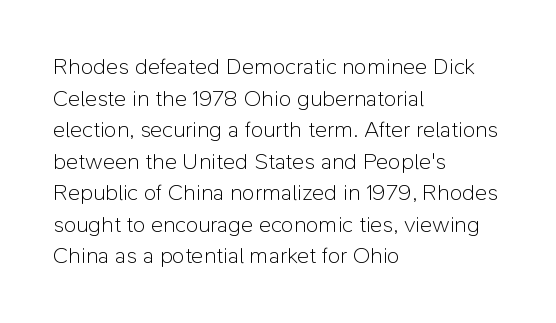
{"italic": "no", "bold": "no", "underline": "no", "align": "left", "line_spacing": "normal", "line_spacing_ratio": 1.37, "letter_spacing": "normal", "letter_spacing_em": 0.0, "glyph_px": 23}
